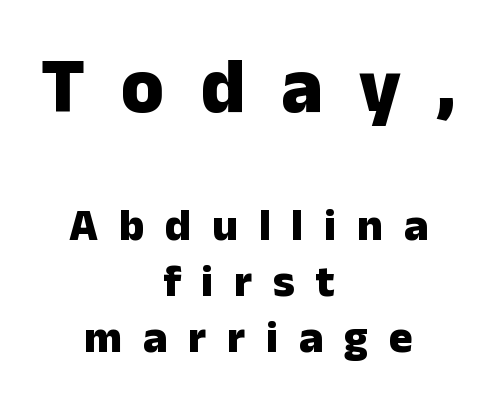
Descenders are the only things crossing below the line. The setting favours the middle, as headings and verse often do. The tracking jumps out immediately: characters are airy and widely separated. These lines carry a lot of weight — the face is fully bold. Proportional: the letters do not fall into vertical columns. Rows of type keep a routine distance in the vertical direction.
